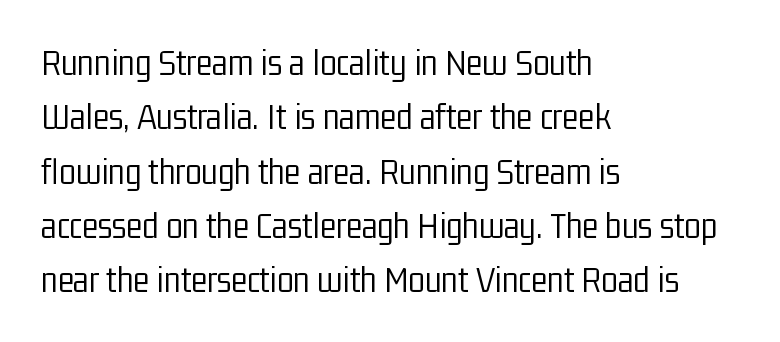
The characters display no serif detailing; their extremities are plain. Glyph-to-glyph distance matches everyday printed text. Underlining? Definitely not there. You can tell it's not italic because the verticals are truly vertical.
